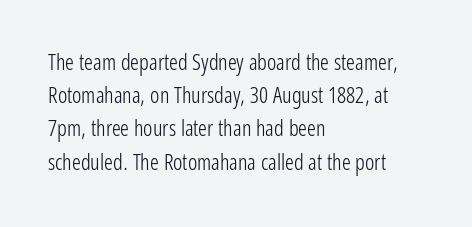
Tall strokes in this sample are plumb rather than angled. Weight: regular or lighter. Tracking value appears to be zero — textbook default spacing. The passage shown stacks its lines at a standard gap. The lines in this sample share a left origin and differ only in where they stop. Anything drawn beneath the words? Only blank space.
